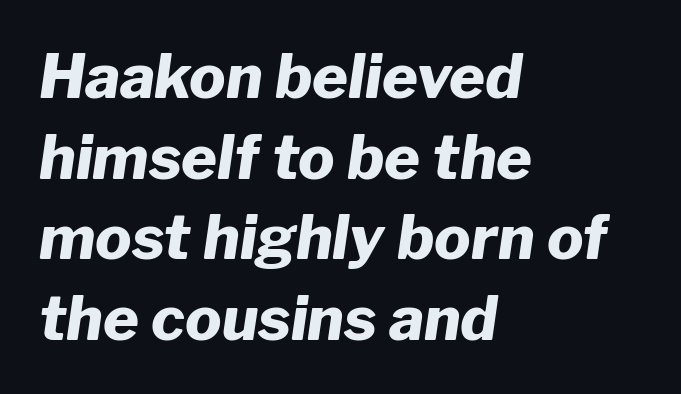
Q: Is the text bold? A: Yes.
Q: Is the text italic (slanted)? A: Yes, it leans right by about 8 degrees.
Q: Is the text underlined? A: No.
Q: How is the paragraph aligned? A: Left-aligned.
Q: Is the spacing between letters normal or unusually wide? A: Normal.
Q: Is the spacing between lines tight, normal or loose? A: Normal.
Q: Width (condensed, normal, or wide)? A: Normal.
Q: Stroke contrast? A: Low.
Q: x-height? A: Medium.
Q: Monospaced? A: No.
